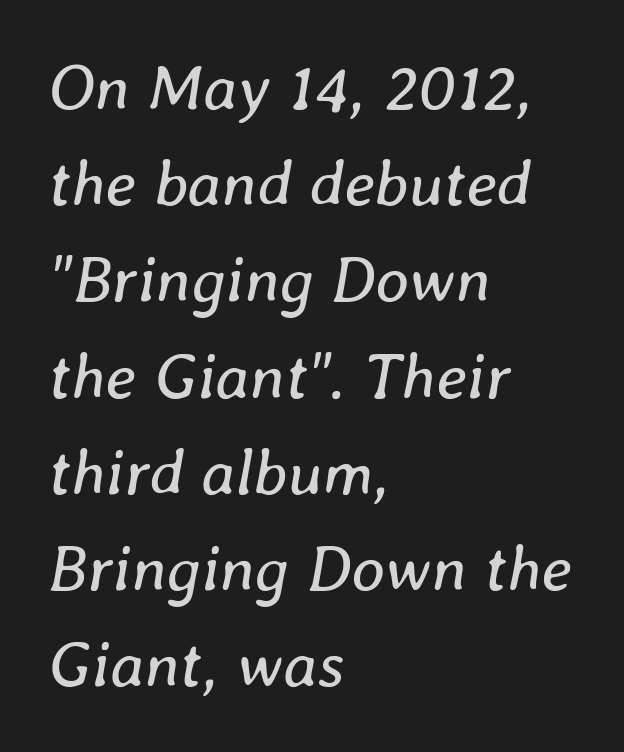
Q: Is the text bold? A: No.
Q: Is the text italic (slanted)? A: Yes, it leans right by about 8 degrees.
Q: Is the text underlined? A: No.
Q: How is the paragraph aligned? A: Left-aligned.
Q: Is the spacing between letters normal or unusually wide? A: Normal.
Q: Is the spacing between lines tight, normal or loose? A: Normal.
Q: Width (condensed, normal, or wide)? A: Normal.
Q: Stroke contrast? A: Low.
Q: x-height? A: Medium.
Q: Monospaced? A: No.
